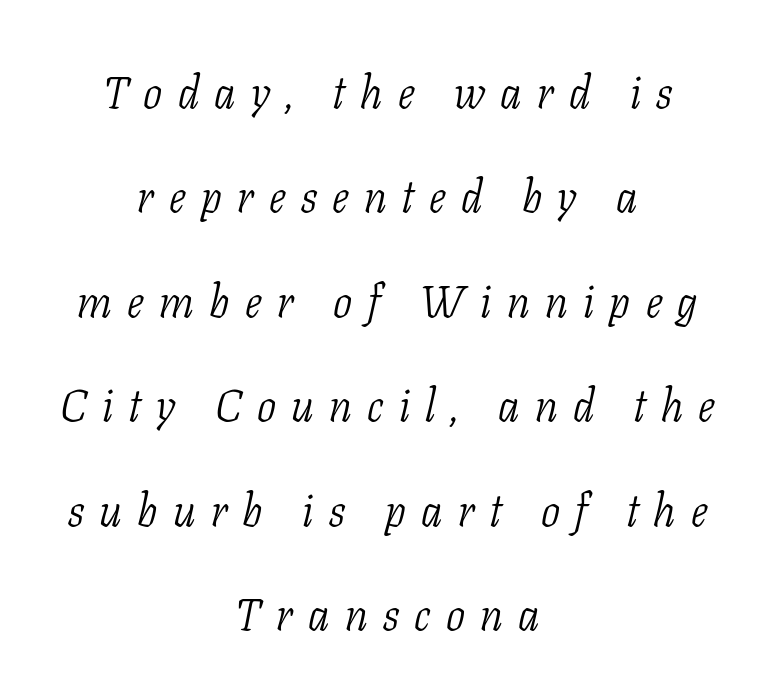
This rendering features lettering with no underline. No letter is thick-stroked: the sample isn't bold. Neither beginnings nor endings align; midpoints do. You can tell it's italic because the verticals aren't actually vertical. Letter spacing: wide.
